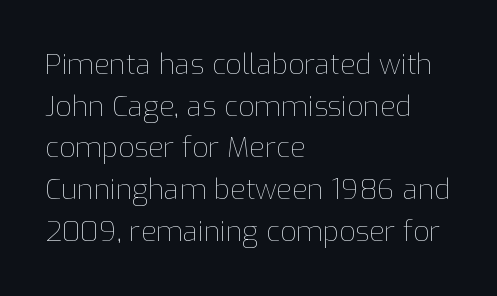
Q: Is the text bold? A: No.
Q: Is the text italic (slanted)? A: No, it is upright.
Q: Is the text underlined? A: No.
Q: How is the paragraph aligned? A: Left-aligned.
Q: Is the spacing between letters normal or unusually wide? A: Normal.
Q: Is the spacing between lines tight, normal or loose? A: Normal.
Q: Width (condensed, normal, or wide)? A: Normal.
Q: Stroke contrast? A: Low.
Q: x-height? A: Medium.
Q: Monospaced? A: No.
